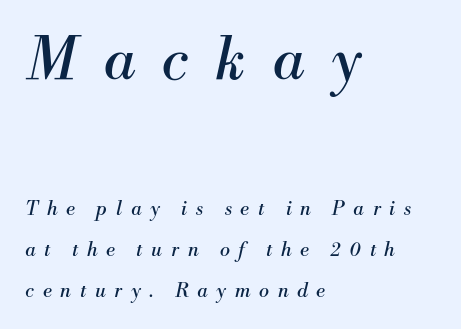
A light-to-regular cut is what we see here. The paragraph shown leans on its left margin. Loose tracking; the words dissolve into strings of separated letters. The vertical gap from one line to the next is large.
